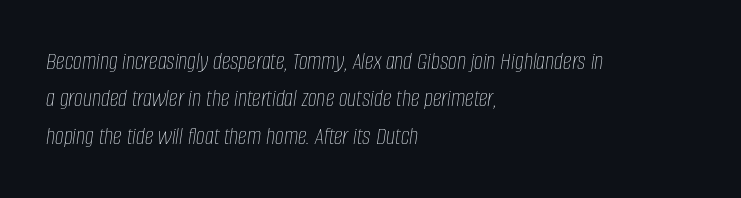
Where is the straight margin? On the left. The rendering uses a moderate line-height, typical for paragraphs. Weight class: somewhere from thin through regular. The font's italic variant was chosen for this text. Honestly, there is no underline to notice here at all. Tracking value appears to be zero — textbook default spacing.
